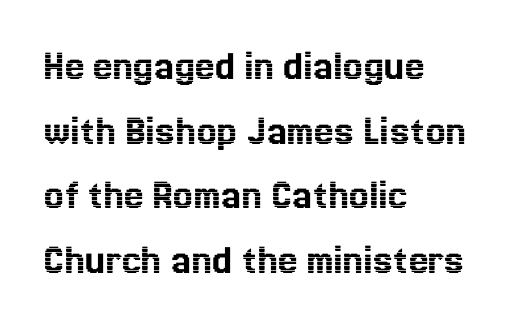
{"italic": "no", "width": "normal", "x_height": "medium", "monospaced": "no", "underline": "no", "align": "left", "line_spacing": "normal", "line_spacing_ratio": 1.47, "letter_spacing": "normal", "letter_spacing_em": 0.0, "glyph_px": 44}
